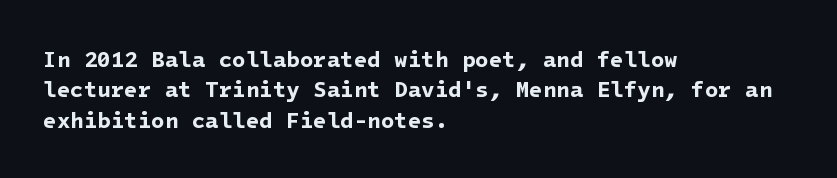
{"bold": "yes", "underline": "no", "align": "left", "line_spacing": "normal", "line_spacing_ratio": 1.38, "letter_spacing": "normal", "letter_spacing_em": 0.0, "glyph_px": 22}
